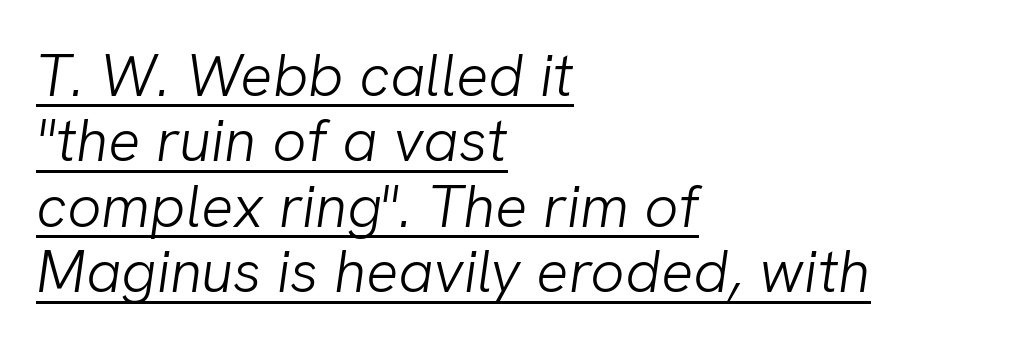
Q: Is the text bold? A: No.
Q: Is the typeface a serif or a sans-serif typeface? A: Sans-serif.
Q: Is the text underlined? A: Yes.
Q: How is the paragraph aligned? A: Left-aligned.
Q: Is the spacing between letters normal or unusually wide? A: Normal.
Q: Is the spacing between lines tight, normal or loose? A: Tight.
Q: Width (condensed, normal, or wide)? A: Normal.
Q: Stroke contrast? A: Low.
Q: x-height? A: Medium.
Q: Monospaced? A: No.
